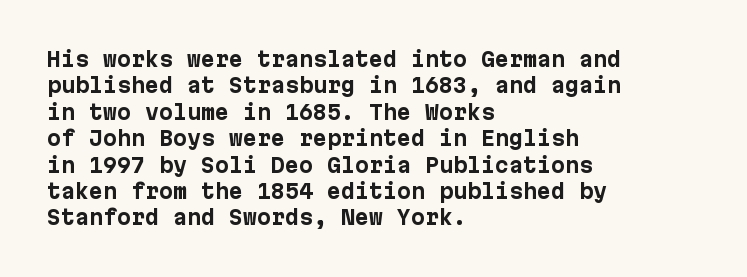
The image shows 20 px bold type, upright; set left-aligned, normal line spacing (1.32x), normal letter spacing, not underlined.
